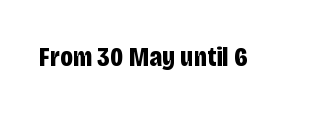
Q: Is the text bold? A: Yes.
Q: Is the text italic (slanted)? A: No, it is upright.
Q: Is the typeface a serif or a sans-serif typeface? A: Sans-serif.
Q: Is the text underlined? A: No.
Q: Is the spacing between letters normal or unusually wide? A: Normal.
Q: Width (condensed, normal, or wide)? A: Condensed.
Q: Stroke contrast? A: Low.
Q: x-height? A: Large.
Q: Monospaced? A: No.
